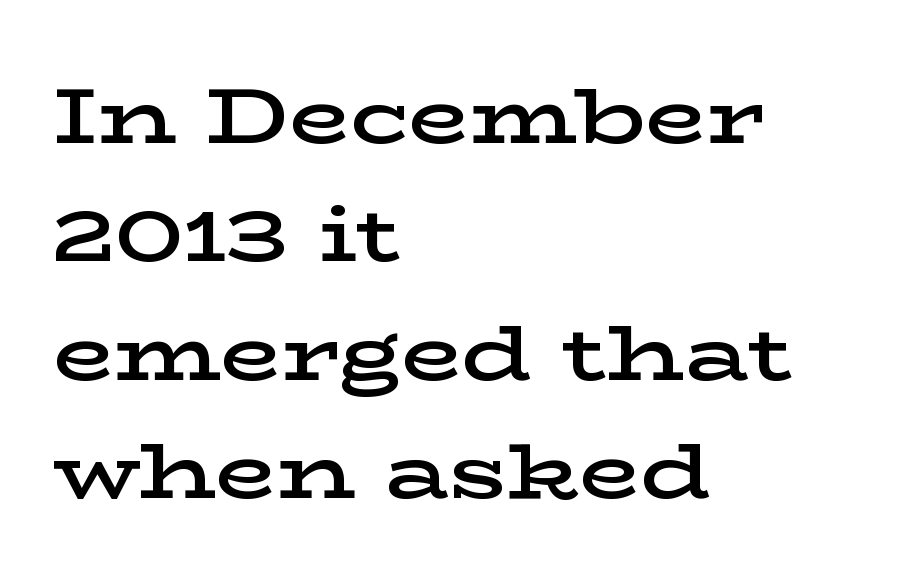
You could not count columns in this text — the font is proportionally spaced. Tracking here is standard; glyphs follow each other at the usual distance. Stroke terminals: seriffed. The line-height multiplier appears to be the usual default. The baseline area is clear. Italic? Not at all — the glyphs are vertical.
